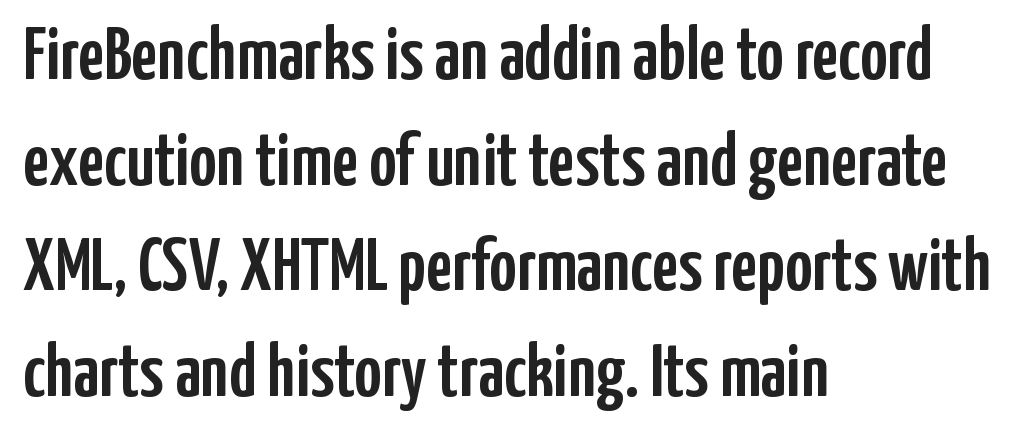
The image shows 75 px condensed sans-serif type, upright; set left-aligned, normal line spacing (1.41x), normal letter spacing, not underlined; low stroke contrast and a medium x-height.
